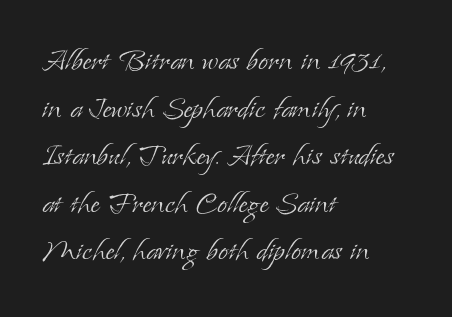
The image shows 36 px light serif type; set left-aligned, normal line spacing (1.32x), normal letter spacing, not underlined; low stroke contrast and a small x-height.
